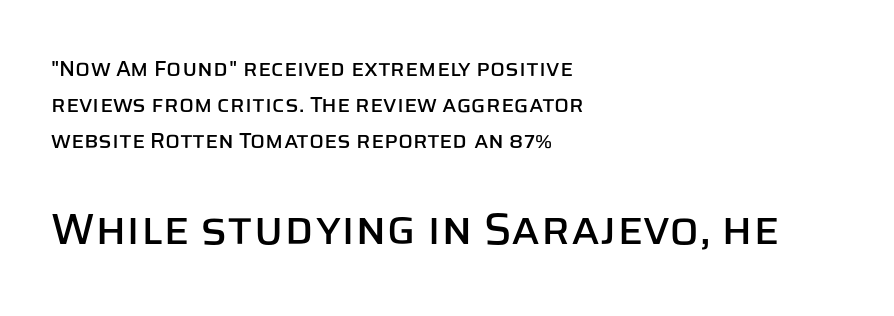
Q: Is the text italic (slanted)? A: No, it is upright.
Q: Is the typeface a serif or a sans-serif typeface? A: Sans-serif.
Q: Is the text underlined? A: No.
Q: How is the paragraph aligned? A: Left-aligned.
Q: Is the spacing between letters normal or unusually wide? A: Normal.
Q: Is the spacing between lines tight, normal or loose? A: Normal.
Q: Which block of text is set in a larger size, the first (top) or the second (bottom)? A: The second (bottom) one.
Q: Width (condensed, normal, or wide)? A: Normal.
Q: Stroke contrast? A: Low.
Q: x-height? A: Large.
Q: Monospaced? A: No.
